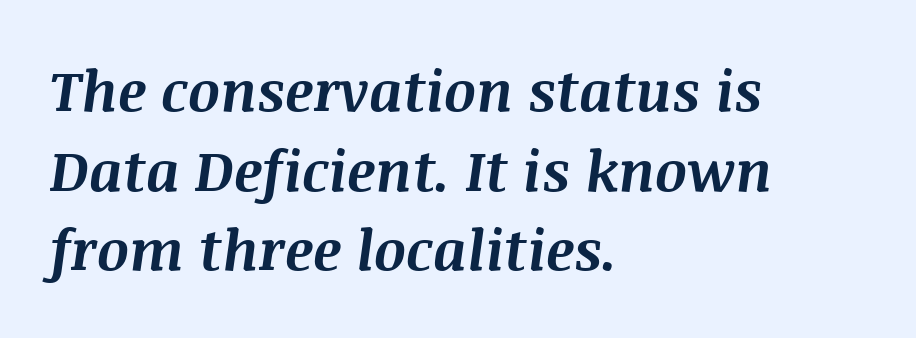
A normal amount of white space separates one row of letters from the next. There is no visible air inserted between adjacent glyphs. These words are printed bold, with thick strokes throughout. The glyphs are unaccompanied by any horizontal stroke below them.
